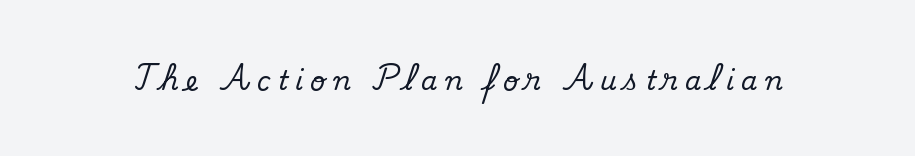
The type is letterspaced generously, with wide tracking. Letters rest on an invisible, unmarked baseline.
